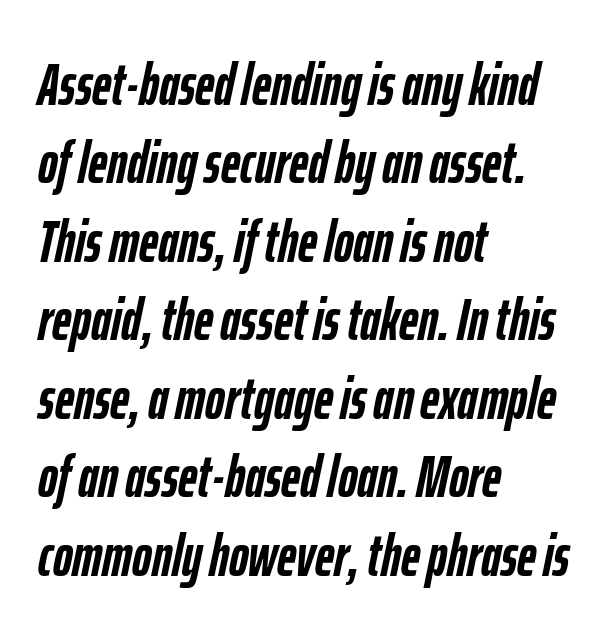
The image shows 59 px semibold, condensed type, italic (leaning right); set left-aligned, normal line spacing (1.33x), normal letter spacing, not underlined; low stroke contrast and a medium x-height.
